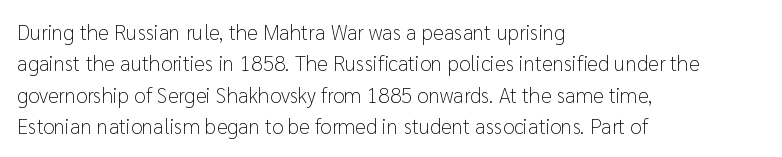
{"italic": "no", "bold": "no", "underline": "no", "align": "left", "line_spacing": "normal", "line_spacing_ratio": 1.5, "letter_spacing": "normal", "letter_spacing_em": 0.0, "glyph_px": 21}
